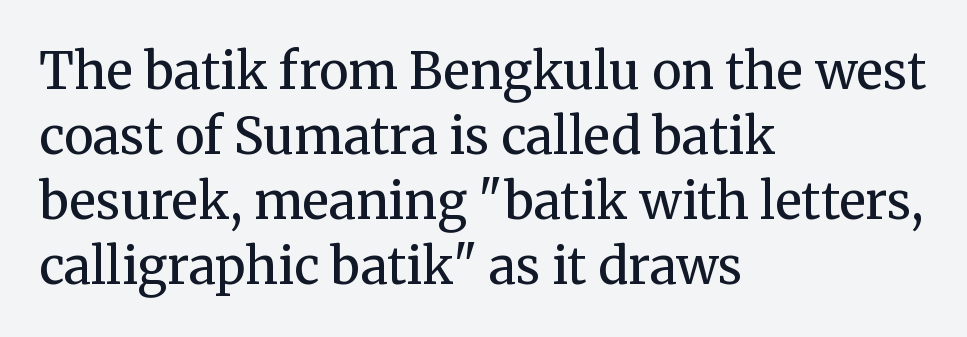
The image shows 50 px regular-weight serif type, upright; set left-aligned, normal line spacing (1.3x), normal letter spacing, not underlined; medium stroke contrast and a medium x-height.
